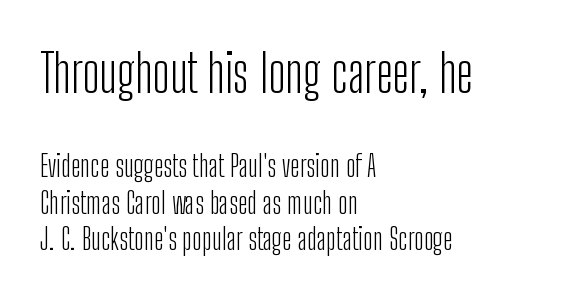
The image shows 53 px light, condensed sans-serif type, upright; set left-aligned, line spacing 1.22x, normal letter spacing, not underlined; the first (top) block is 1.77x larger; low stroke contrast and a medium x-height.
